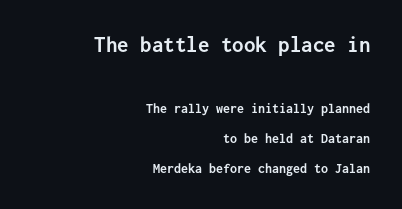
Short and long lines alike share a common ending point at right. The passage shown is emphatically bold. One glance says open: line gaps are wider than usual. Italic: no, the glyphs are upright roman. Character size in the leading block exceeds that of the trailing block. Students, note that the glyphs here touch the page at normal intervals.
